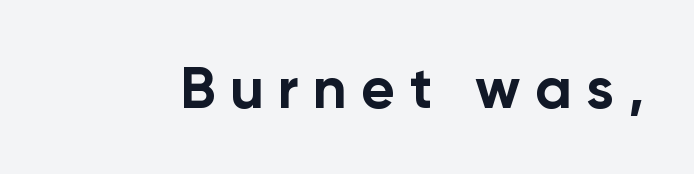
A full-strength bold gives these letters their thick strokes. In terms of posture, this sample is upright. The letterforms stand isolated, each surrounded by extra space. The rendering uses natural spacing where letterforms have individual widths. The space directly below the letters is spotless.
